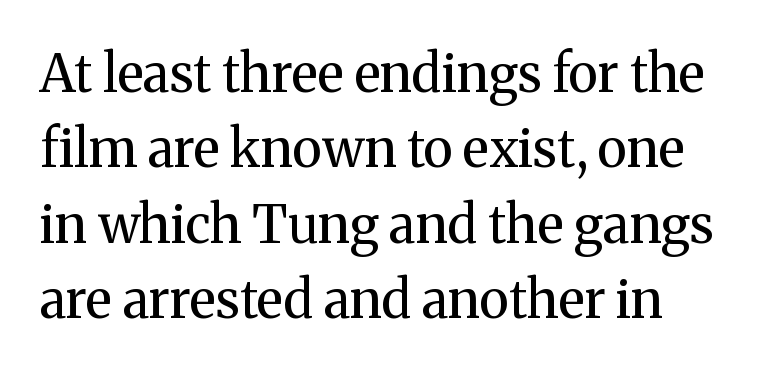
{"serif": "yes", "italic": "no", "bold": "no", "weight": "regular", "width": "normal", "stroke_contrast": "medium", "x_height": "medium", "monospaced": "no", "underline": "no", "line_spacing": "normal", "line_spacing_ratio": 1.45, "letter_spacing": "normal", "letter_spacing_em": 0.0, "glyph_px": 52}
